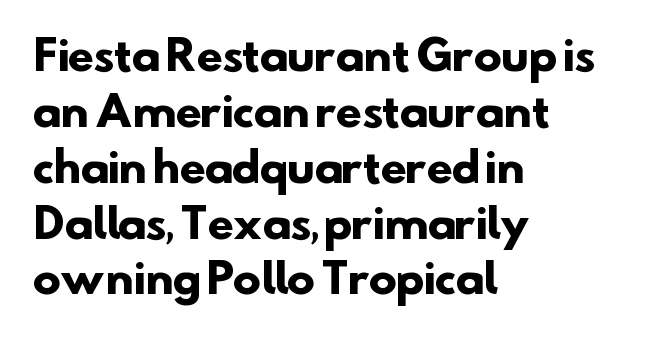
{"serif": "no", "bold": "yes", "weight": "heavy", "width": "normal", "stroke_contrast": "low", "x_height": "small", "monospaced": "no", "underline": "no", "align": "left", "line_spacing": "normal", "line_spacing_ratio": 1.33, "letter_spacing": "normal", "letter_spacing_em": 0.0, "glyph_px": 42}
